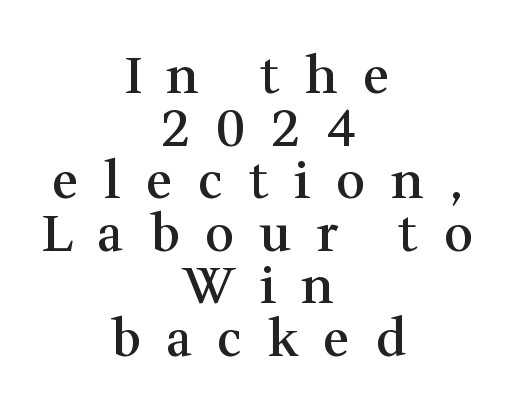
Q: Is the text bold? A: Semi-bold.
Q: Is the text italic (slanted)? A: No, it is upright.
Q: Is the typeface a serif or a sans-serif typeface? A: Serif.
Q: Is the text underlined? A: No.
Q: How is the paragraph aligned? A: Centered.
Q: Is the spacing between letters normal or unusually wide? A: Unusually wide.
Q: Is the spacing between lines tight, normal or loose? A: Tight.
Q: Width (condensed, normal, or wide)? A: Normal.
Q: Stroke contrast? A: Medium.
Q: x-height? A: Medium.
Q: Monospaced? A: No.
